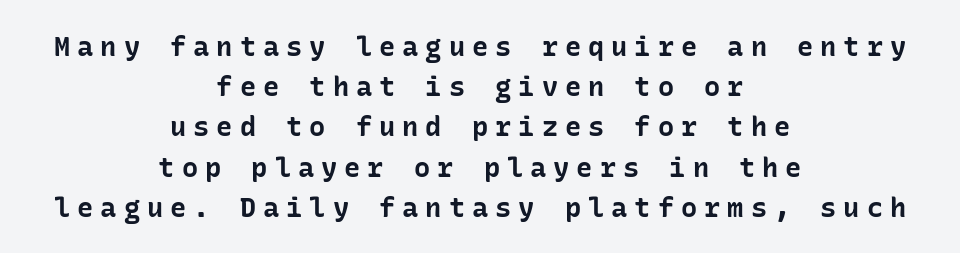
The image shows 27 px bold type, upright; set centered, normal line spacing (1.49x), unusually wide letter spacing (+0.26 em), not underlined.
